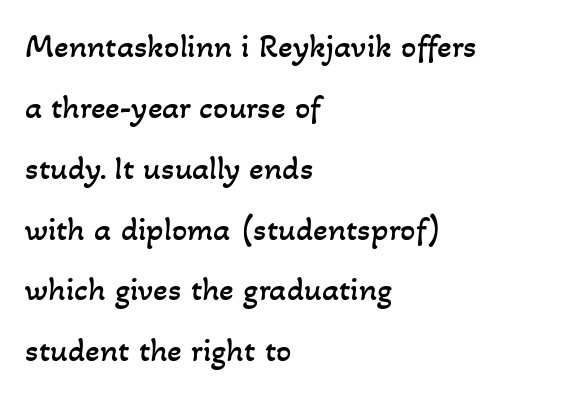
Q: Is the text bold? A: No.
Q: Is the text underlined? A: No.
Q: How is the paragraph aligned? A: Left-aligned.
Q: Is the spacing between letters normal or unusually wide? A: Normal.
Q: Width (condensed, normal, or wide)? A: Normal.
Q: Stroke contrast? A: Low.
Q: x-height? A: Small.
Q: Monospaced? A: No.
